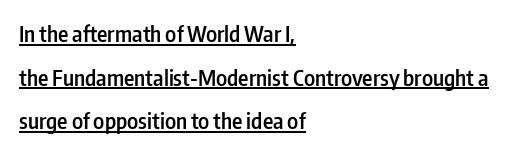
{"italic": "no", "bold": "semi", "underline": "yes", "align": "left", "line_spacing": "loose", "line_spacing_ratio": 1.98, "letter_spacing": "normal", "letter_spacing_em": 0.0, "glyph_px": 22}
